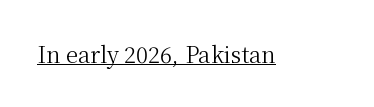
{"italic": "no", "bold": "no", "underline": "yes", "letter_spacing": "normal", "letter_spacing_em": 0.0, "glyph_px": 22}
